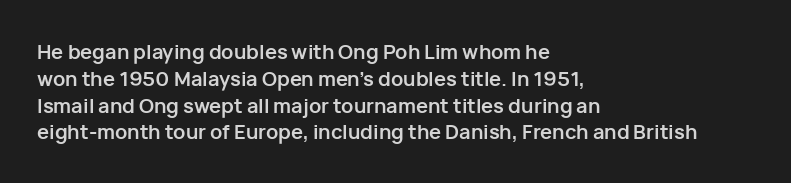
It's the straight-up-and-down kind of type. The letters sit at their default tracking, neither squeezed nor spread. Line starts are locked; line ends wander. This is heavy type, rendered in bold. Baseline-to-baseline distance is the conventional proportion of letter height.
